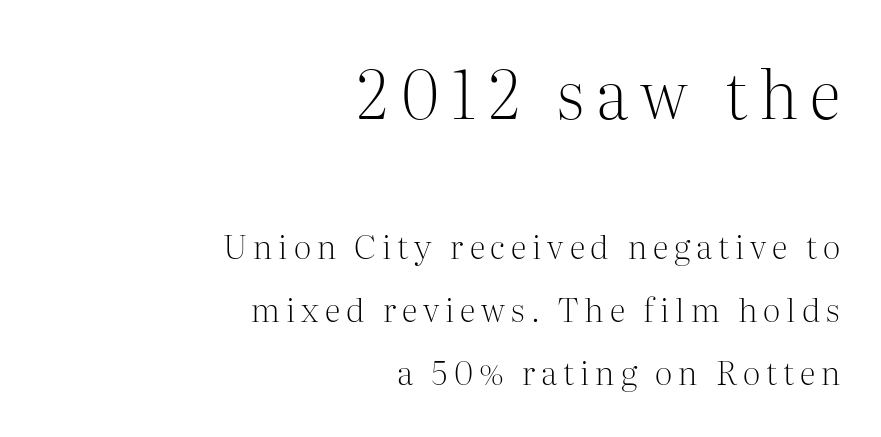
Q: Is the text bold? A: No.
Q: Is the text italic (slanted)? A: No, it is upright.
Q: Is the typeface a serif or a sans-serif typeface? A: Serif.
Q: Is the text underlined? A: No.
Q: How is the paragraph aligned? A: Right-aligned.
Q: Is the spacing between lines tight, normal or loose? A: Loose.
Q: Which block of text is set in a larger size, the first (top) or the second (bottom)? A: The first (top) one.
Q: Width (condensed, normal, or wide)? A: Normal.
Q: Stroke contrast? A: Medium.
Q: x-height? A: Medium.
Q: Monospaced? A: No.
